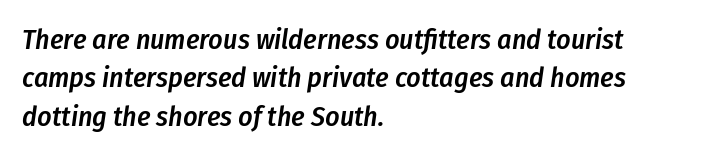
{"italic": "yes", "lean": "right", "slant_degrees": 8, "bold": "semi", "weight": "semibold", "width": "condensed", "stroke_contrast": "low", "x_height": "medium", "monospaced": "no", "underline": "no", "align": "left", "line_spacing": "normal", "line_spacing_ratio": 1.37, "letter_spacing": "normal", "letter_spacing_em": 0.0, "glyph_px": 28}
